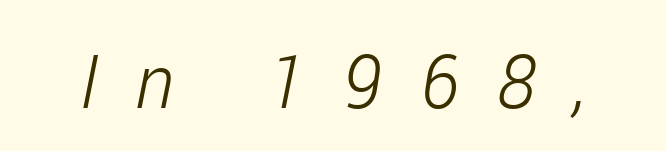
The image shows 74 px light, condensed type, italic (leaning right); set unusually wide letter spacing (+0.5 em), not underlined; low stroke contrast and a medium x-height.
